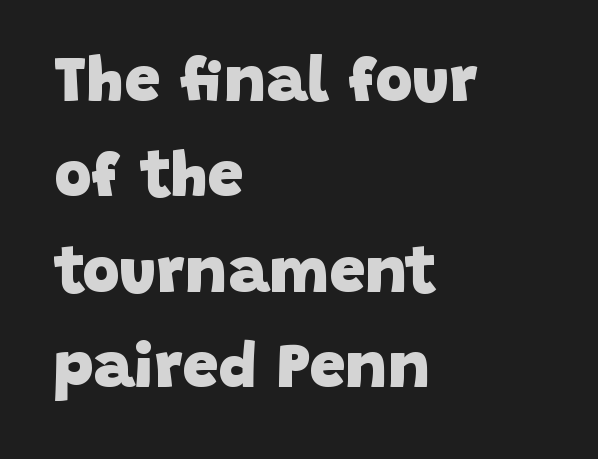
{"serif": "no", "bold": "yes", "weight": "heavy", "width": "normal", "stroke_contrast": "low", "x_height": "large", "monospaced": "no", "underline": "no", "align": "left", "line_spacing": "normal", "line_spacing_ratio": 1.49, "letter_spacing": "normal", "letter_spacing_em": 0.0, "glyph_px": 64}
